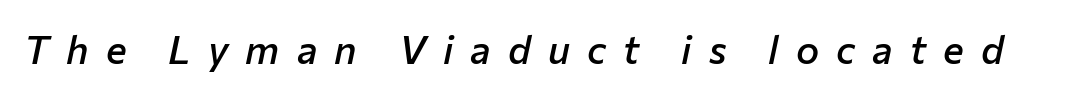
The image shows 39 px semibold type, italic (leaning right); set unusually wide letter spacing (+0.44 em), not underlined; low stroke contrast and a medium x-height.
